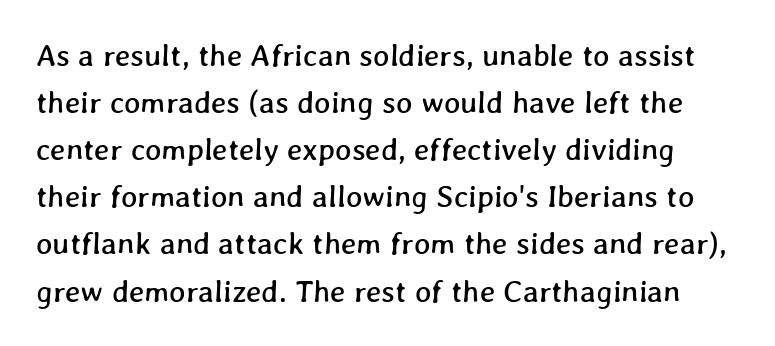
Q: Is the text underlined? A: No.
Q: Is the spacing between letters normal or unusually wide? A: Normal.
Q: Is the spacing between lines tight, normal or loose? A: Normal.
Q: Width (condensed, normal, or wide)? A: Normal.
Q: Stroke contrast? A: Low.
Q: x-height? A: Medium.
Q: Monospaced? A: No.
